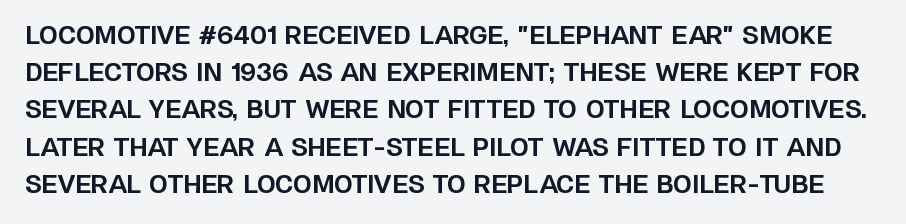
The image shows 24 px bold type, upright; set normal line spacing (1.55x), normal letter spacing, not underlined.
